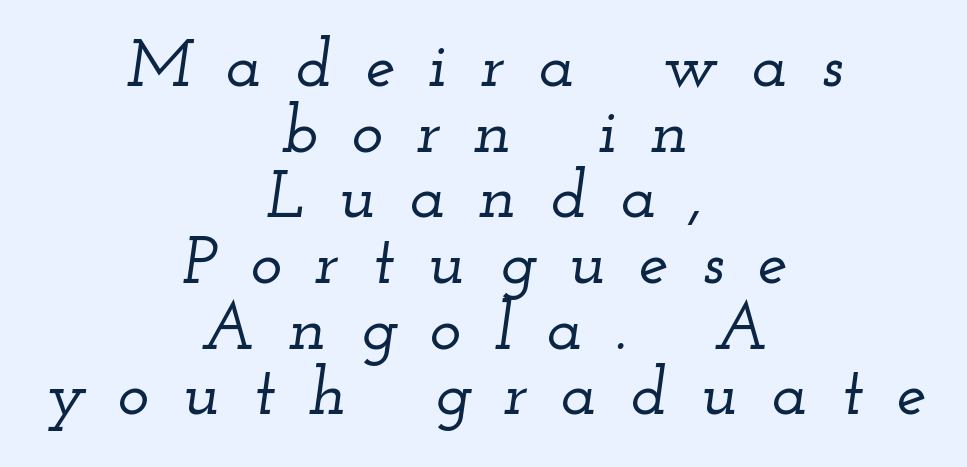
{"serif": "yes", "italic": "yes", "lean": "right", "slant_degrees": 12, "width": "wide", "stroke_contrast": "low", "x_height": "small", "monospaced": "no", "underline": "no", "align": "center", "line_spacing": "tight", "line_spacing_ratio": 0.98, "letter_spacing": "wide", "letter_spacing_em": 0.5, "glyph_px": 67}
